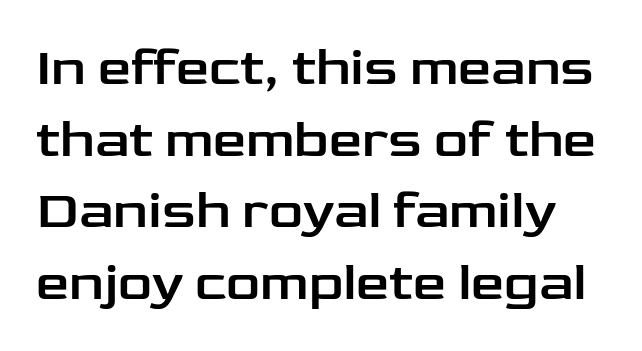
A typesetter would label this face a sans. Inter-character spacing is left at the font's built-in metrics. Vertical spacing — default. Ascenders rise straight up at ninety degrees. Rule under the text: the space is simply empty.
